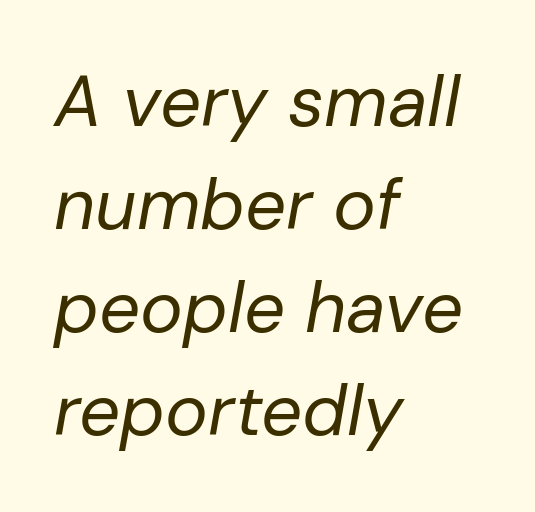
{"italic": "yes", "lean": "right", "slant_degrees": 10, "bold": "no", "weight": "regular", "width": "normal", "stroke_contrast": "low", "x_height": "medium", "monospaced": "no", "underline": "no", "align": "left", "line_spacing": "normal", "line_spacing_ratio": 1.43, "letter_spacing": "normal", "letter_spacing_em": 0.0, "glyph_px": 72}
